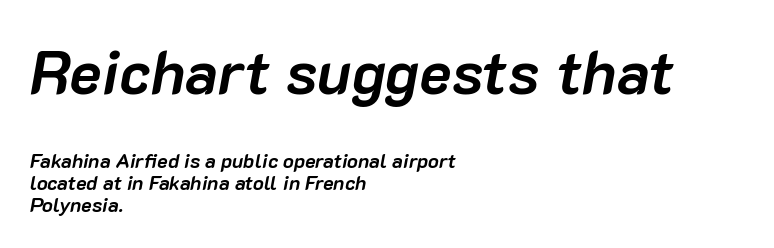
A typesetter would call this leading minimal, almost set solid. Underline: absent. The letters are slanted; this is an italic face. Strong, thick strokes mark this as bold type. A typesetter would call this zero additional tracking.
